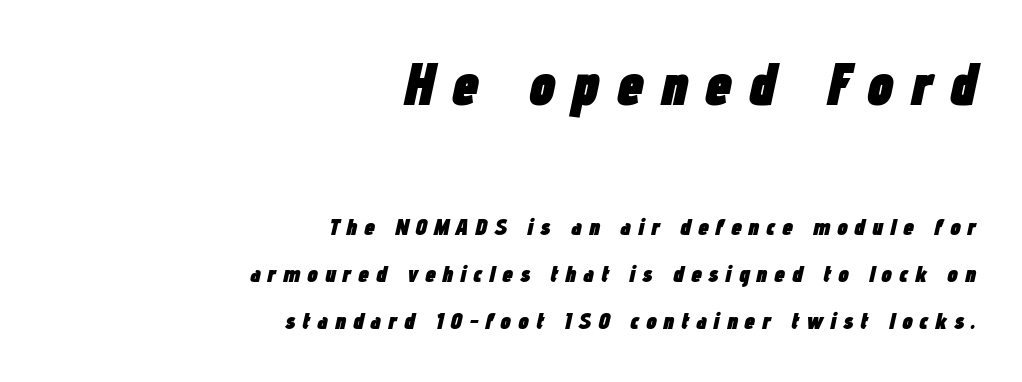
{"italic": "yes", "lean": "right", "slant_degrees": 12, "bold": "yes", "weight": "heavy", "width": "condensed", "stroke_contrast": "low", "x_height": "medium", "monospaced": "no", "underline": "no", "align": "right", "line_spacing": "loose", "line_spacing_ratio": 1.94, "letter_spacing": "wide", "letter_spacing_em": 0.28, "larger_block": "first", "size_ratio": 2.5, "glyph_px": 60}
